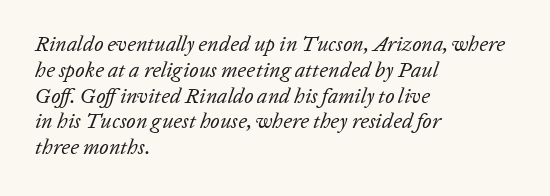
Letters have the restrained weight of plain body copy at most. Style check: oblique. You could call the tracking neutral — neither tight nor loose. Unmarked baselines from the first word to the last. This sample is left-justified, so line endings fall wherever the words run out.
